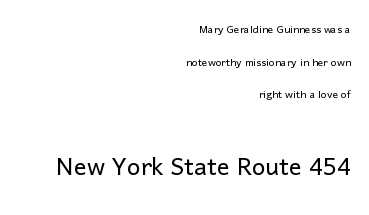
The face used here is proportionally spaced, like ordinary book or web type. Where is the straight margin? On the right. No heavy texture on the line: the type isn't bold. Compared with typical body copy, the letter spacing here is the same.
